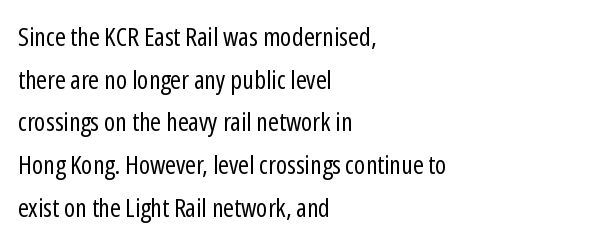
Does the copy run flush right? No — it runs flush left. A roman cut, with each character standing at attention. The horizontal fit of the characters is conventional and even. No extra ink here — the face is not bold. Descender tails drop into unmarked territory.
